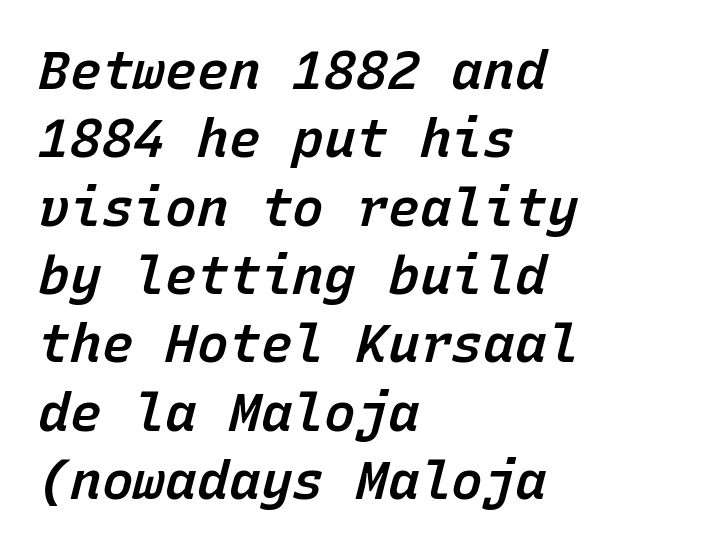
{"italic": "yes", "lean": "right", "slant_degrees": 15, "bold": "semi", "weight": "semibold", "width": "normal", "stroke_contrast": "low", "x_height": "medium", "monospaced": "yes", "underline": "no", "align": "left", "line_spacing": "normal", "line_spacing_ratio": 1.29, "letter_spacing": "normal", "letter_spacing_em": 0.0, "glyph_px": 53}
